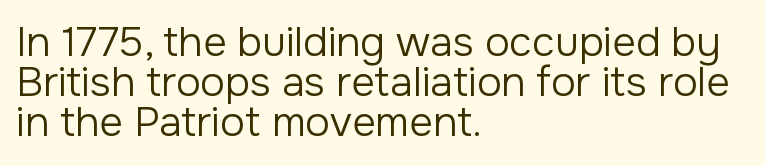
Q: Is the text bold? A: No.
Q: Is the text italic (slanted)? A: No, it is upright.
Q: Is the typeface a serif or a sans-serif typeface? A: Sans-serif.
Q: Is the text underlined? A: No.
Q: How is the paragraph aligned? A: Left-aligned.
Q: Is the spacing between letters normal or unusually wide? A: Normal.
Q: Is the spacing between lines tight, normal or loose? A: Tight.
Q: Width (condensed, normal, or wide)? A: Normal.
Q: Stroke contrast? A: Low.
Q: x-height? A: Medium.
Q: Monospaced? A: No.
